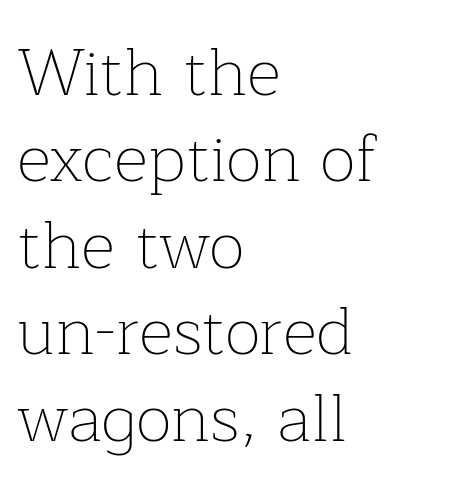
The image shows 67 px thin serif type, upright; set left-aligned, normal line spacing (1.29x), normal letter spacing, not underlined; low stroke contrast and a medium x-height.
